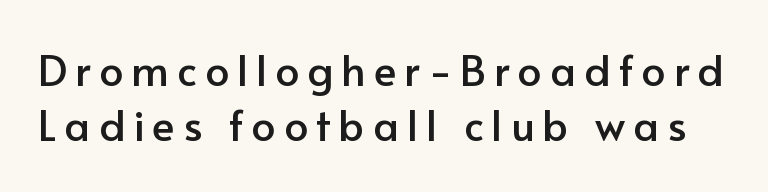
{"serif": "no", "italic": "no", "width": "normal", "stroke_contrast": "low", "x_height": "small", "monospaced": "no", "underline": "no", "line_spacing": "normal", "line_spacing_ratio": 1.27, "glyph_px": 43}
